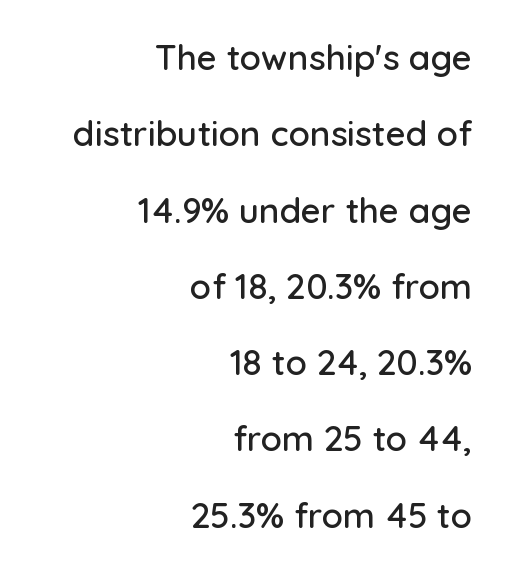
{"serif": "no", "italic": "no", "width": "normal", "stroke_contrast": "low", "x_height": "medium", "monospaced": "no", "underline": "no", "align": "right", "line_spacing": "loose", "line_spacing_ratio": 2.18, "letter_spacing": "normal", "letter_spacing_em": 0.0, "glyph_px": 35}
